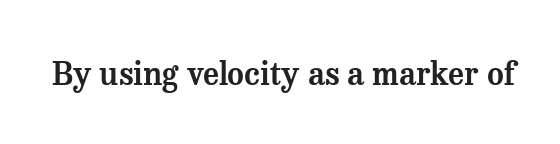
{"serif": "yes", "italic": "no", "width": "normal", "stroke_contrast": "medium", "x_height": "medium", "monospaced": "no", "underline": "no", "letter_spacing": "normal", "letter_spacing_em": 0.0, "glyph_px": 32}
